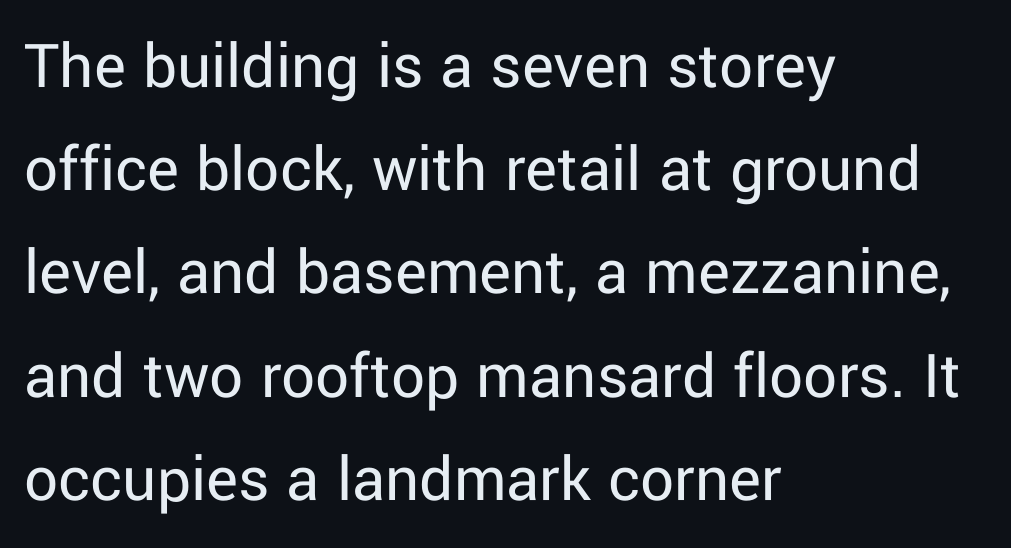
{"serif": "no", "italic": "no", "bold": "no", "weight": "regular", "width": "normal", "stroke_contrast": "low", "x_height": "medium", "monospaced": "no", "underline": "no", "align": "left", "line_spacing": "normal", "line_spacing_ratio": 1.54, "letter_spacing": "normal", "letter_spacing_em": 0.0, "glyph_px": 67}
